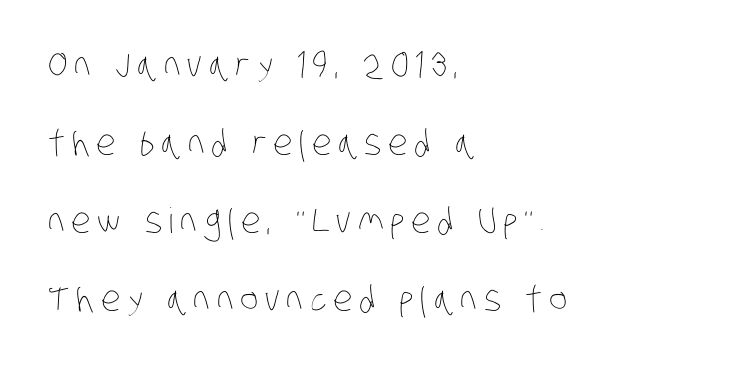
Q: Is the text bold? A: No.
Q: Is the text underlined? A: No.
Q: How is the paragraph aligned? A: Left-aligned.
Q: Is the spacing between lines tight, normal or loose? A: Loose.
Q: Width (condensed, normal, or wide)? A: Condensed.
Q: Stroke contrast? A: Low.
Q: x-height? A: Large.
Q: Monospaced? A: No.
